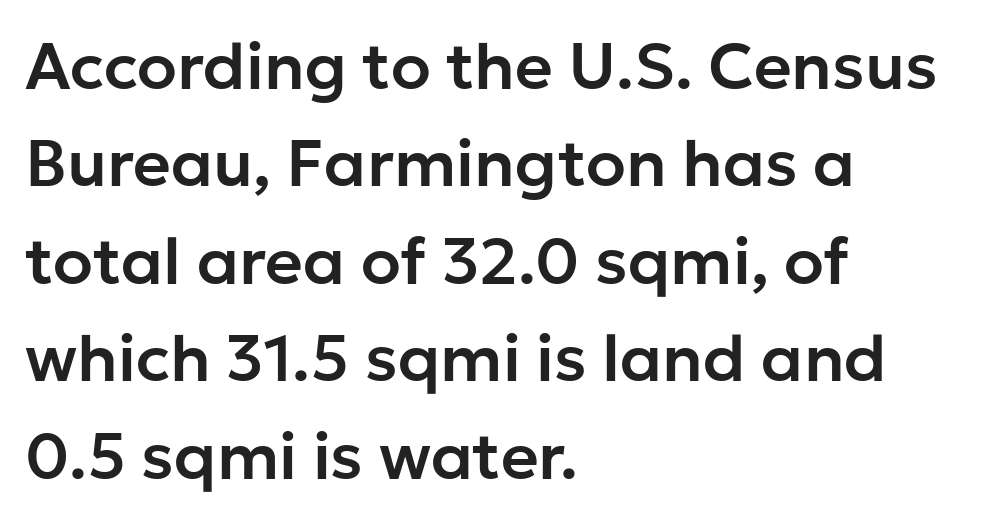
Every row of glyphs begins at an identical x-position on the left. It's the straight-up-and-down kind of type. If you measured baseline to baseline, you'd find a middling distance. There is no visible air inserted between adjacent glyphs.
